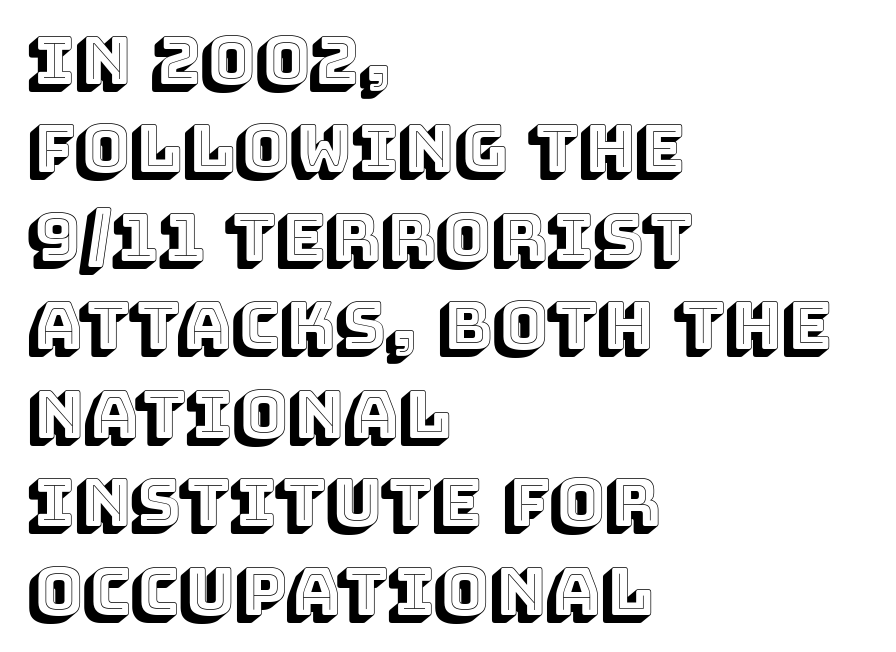
Q: Is the text italic (slanted)? A: No, it is upright.
Q: Is the text underlined? A: No.
Q: How is the paragraph aligned? A: Left-aligned.
Q: Is the spacing between letters normal or unusually wide? A: Normal.
Q: Is the spacing between lines tight, normal or loose? A: Normal.
Q: Width (condensed, normal, or wide)? A: Normal.
Q: x-height? A: Large.
Q: Monospaced? A: No.
